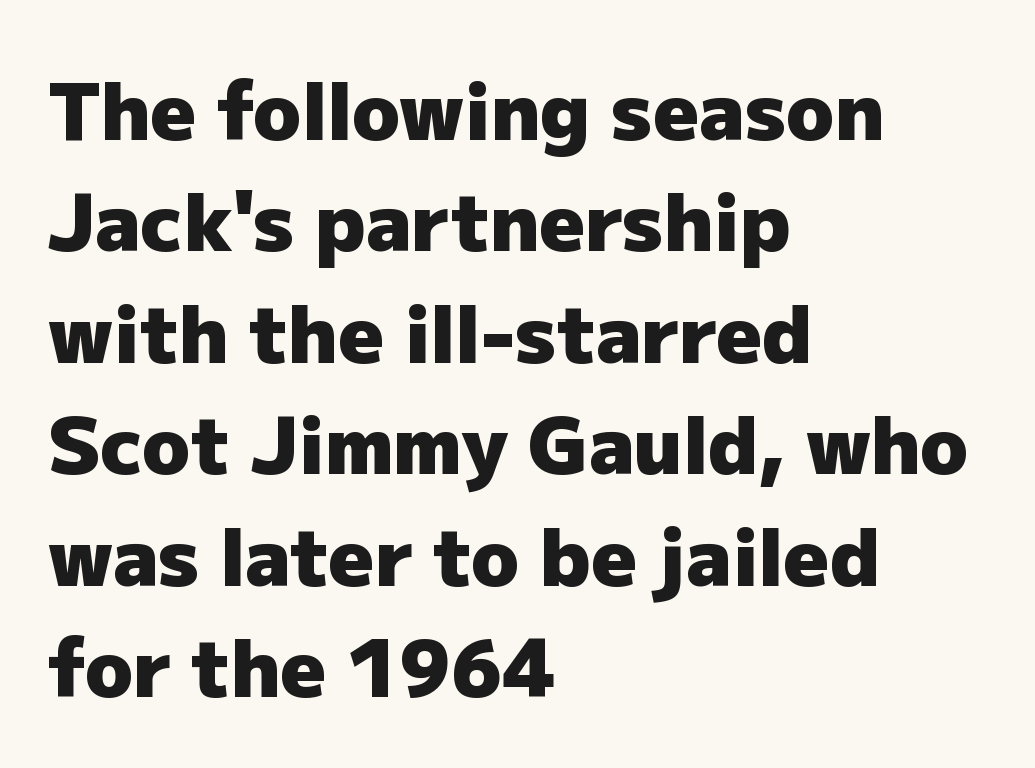
The image shows 79 px heavy sans-serif type, upright; set left-aligned, normal line spacing (1.41x), normal letter spacing, not underlined; low stroke contrast and a medium x-height.
